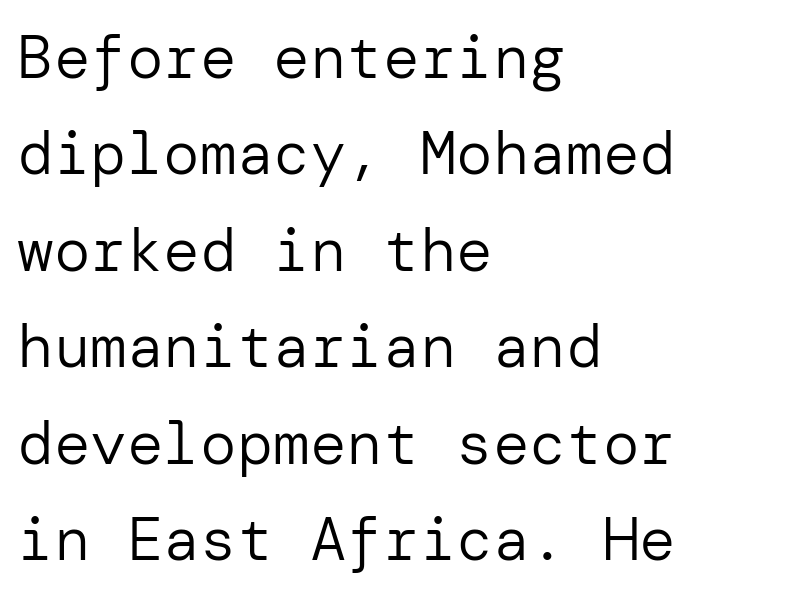
The image shows 61 px regular-weight sans-serif type, upright; set left-aligned, normal line spacing (1.58x), normal letter spacing, not underlined; low stroke contrast and a medium x-height.
